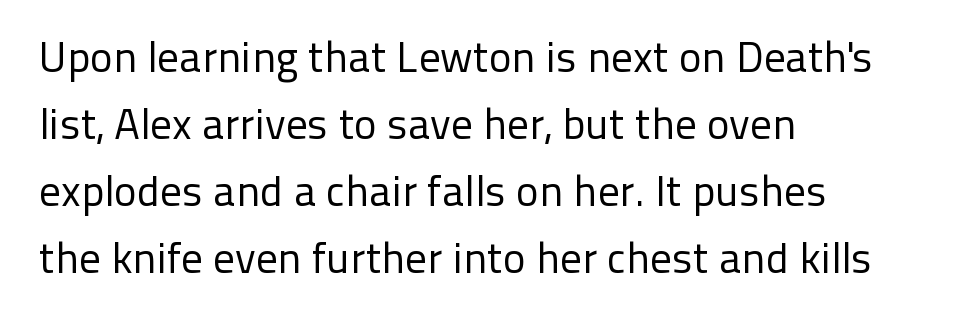
Q: Is the text bold? A: No.
Q: Is the text italic (slanted)? A: No, it is upright.
Q: Is the typeface a serif or a sans-serif typeface? A: Sans-serif.
Q: Is the text underlined? A: No.
Q: How is the paragraph aligned? A: Left-aligned.
Q: Is the spacing between letters normal or unusually wide? A: Normal.
Q: Is the spacing between lines tight, normal or loose? A: Normal.
Q: Width (condensed, normal, or wide)? A: Normal.
Q: Stroke contrast? A: Low.
Q: x-height? A: Medium.
Q: Monospaced? A: No.
